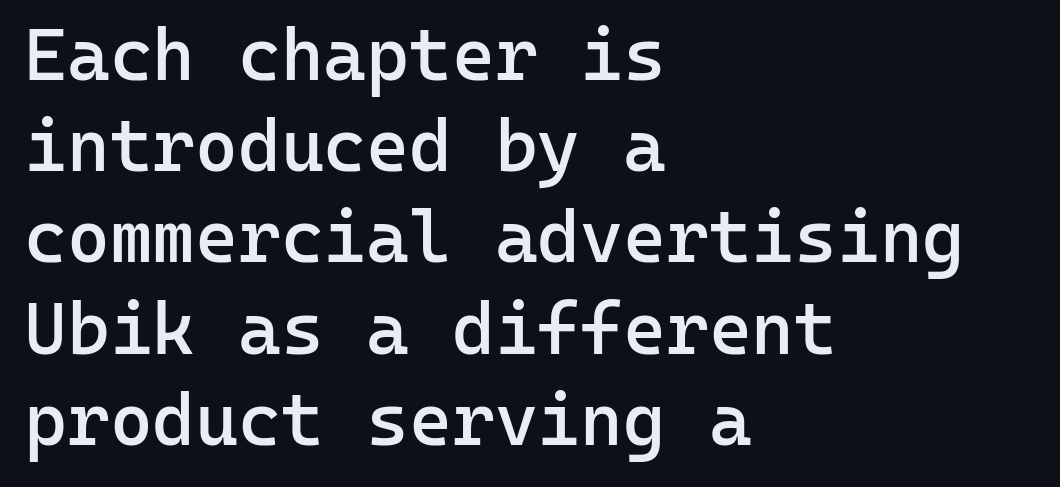
Notice how the stems are strictly vertical — no italics here. Reading down the column, the eye jumps a familiar distance to each next line. Here the designer chose a console-style face with uniform glyph widths. The space beneath each line is pristine and unruled.
